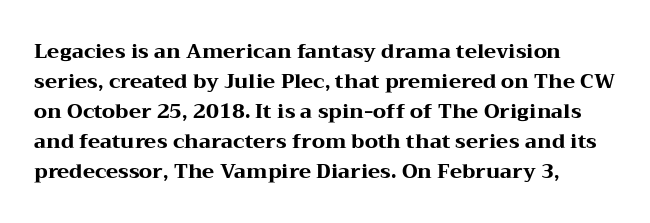
{"italic": "no", "bold": "yes", "underline": "no", "line_spacing": "normal", "line_spacing_ratio": 1.5, "letter_spacing": "normal", "letter_spacing_em": 0.0, "glyph_px": 20}
